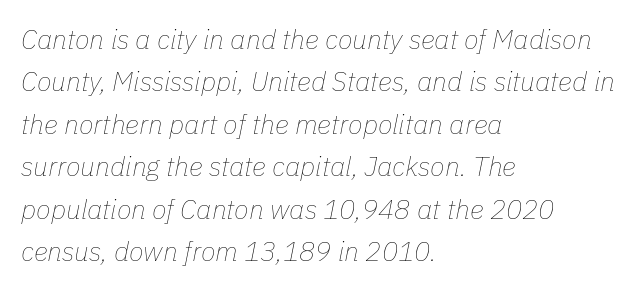
Q: Is the text bold? A: No.
Q: Is the text italic (slanted)? A: Yes, it leans right by about 11 degrees.
Q: Is the text underlined? A: No.
Q: How is the paragraph aligned? A: Left-aligned.
Q: Is the spacing between letters normal or unusually wide? A: Normal.
Q: Is the spacing between lines tight, normal or loose? A: Normal.
